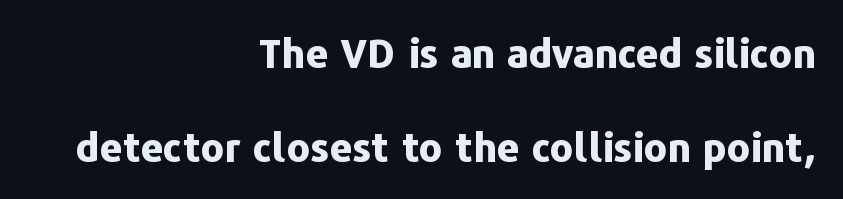
The image shows 40 px bold sans-serif type, upright; set right-aligned, loose line spacing (2.35x), normal letter spacing, not underlined; low stroke contrast and a medium x-height.
